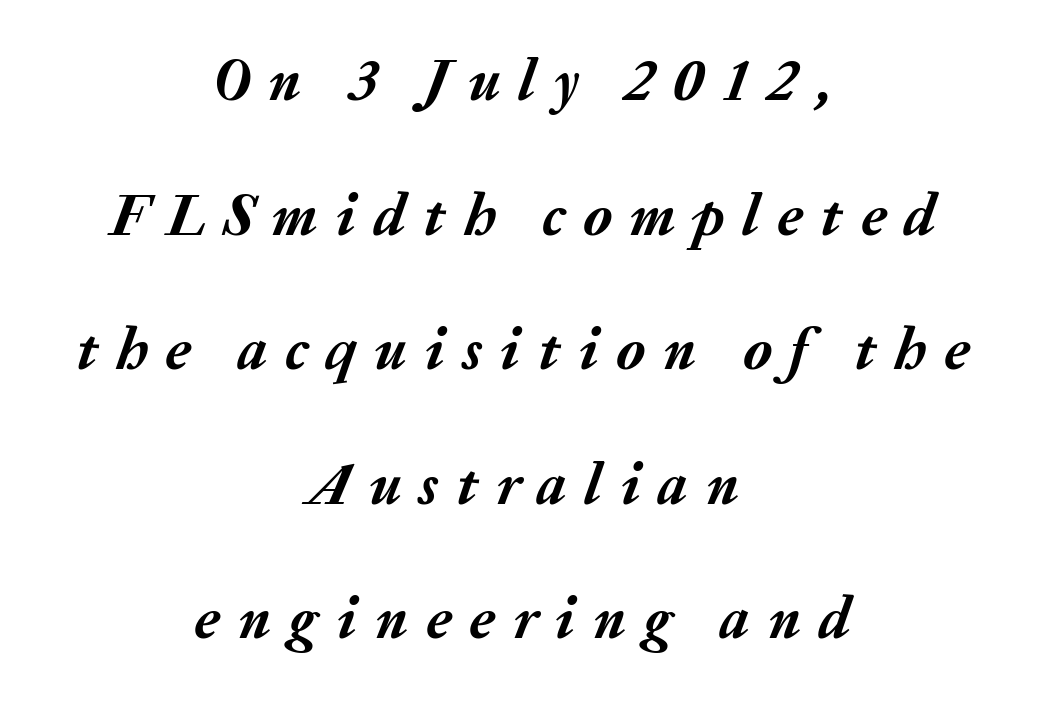
{"italic": "yes", "lean": "right", "slant_degrees": 20, "bold": "yes", "weight": "semibold", "width": "normal", "stroke_contrast": "medium", "x_height": "medium", "monospaced": "no", "underline": "no", "align": "center", "line_spacing": "loose", "line_spacing_ratio": 2.28, "letter_spacing": "wide", "letter_spacing_em": 0.3, "glyph_px": 59}
